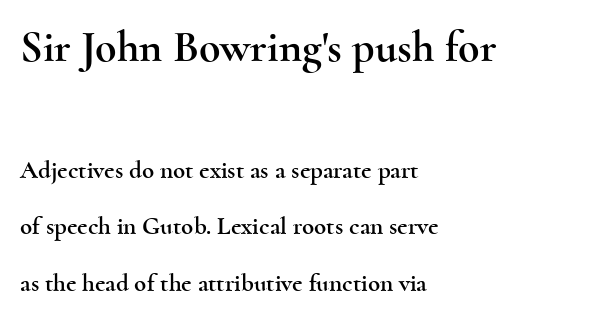
The image shows 44 px wide serif type, upright; set left-aligned, loose line spacing (2.25x), normal letter spacing, not underlined; the first (top) block is 1.76x larger; a small x-height.
